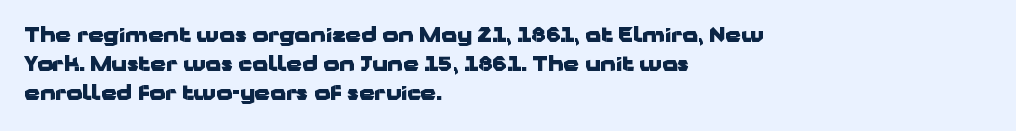
The glyphs are unaccompanied by any horizontal stroke below them. Line spacing here is normal. It's the straight-up-and-down kind of type. A dark, heavy texture on the line: the type is bold. The text block is weighted toward the left margin, trailing off unevenly rightward. Characters follow at the spacing the type designer built in.
